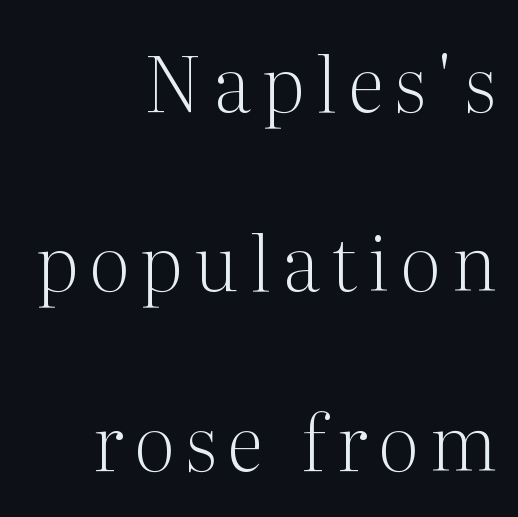
Q: Is the text bold? A: No.
Q: Is the text italic (slanted)? A: No, it is upright.
Q: Is the typeface a serif or a sans-serif typeface? A: Serif.
Q: Is the text underlined? A: No.
Q: How is the paragraph aligned? A: Right-aligned.
Q: Is the spacing between lines tight, normal or loose? A: Loose.
Q: Width (condensed, normal, or wide)? A: Normal.
Q: Stroke contrast? A: Medium.
Q: x-height? A: Medium.
Q: Monospaced? A: No.
